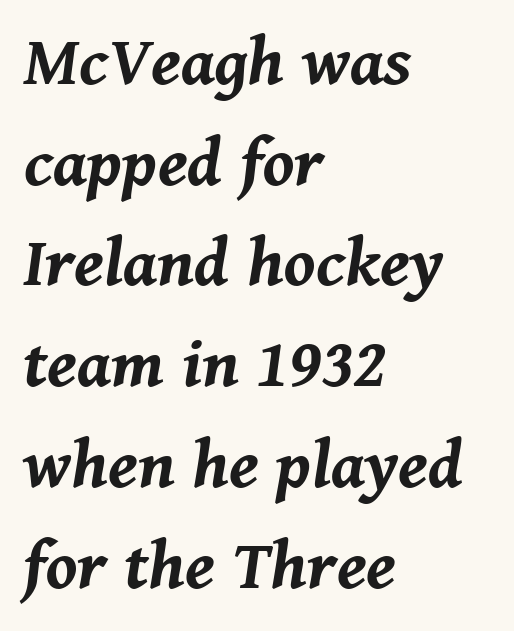
The image shows 69 px bold type, italic (leaning right); set left-aligned, normal line spacing (1.46x), normal letter spacing, not underlined; medium stroke contrast and a medium x-height.
